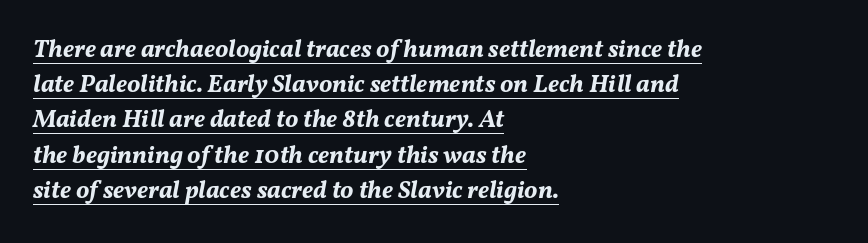
A baseline rule has been typeset under these characters. Baseline-to-baseline distance is the conventional proportion of letter height. Casual observation: everything's shoved over to the left. Honestly, the letter spacing is just normal — you wouldn't notice it.
